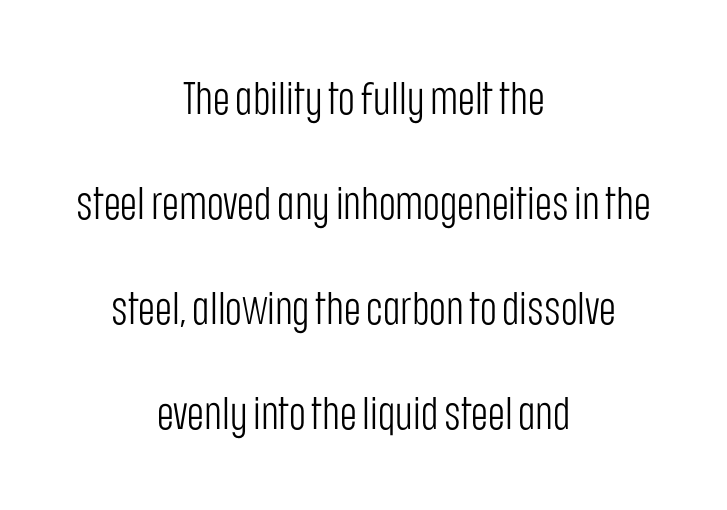
{"serif": "no", "italic": "no", "bold": "no", "weight": "light", "width": "condensed", "stroke_contrast": "low", "x_height": "large", "monospaced": "no", "underline": "no", "align": "center", "line_spacing": "loose", "line_spacing_ratio": 2.28, "letter_spacing": "normal", "letter_spacing_em": 0.0, "glyph_px": 46}
